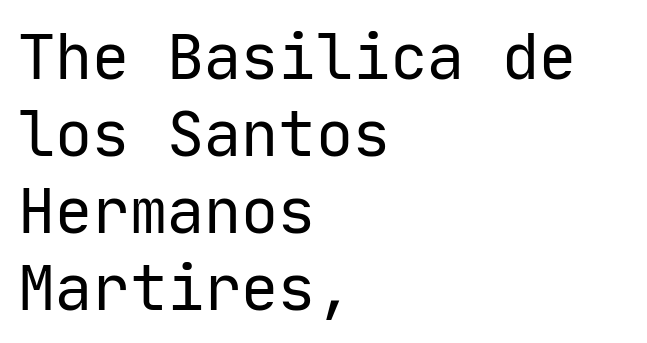
The image shows 62 px regular-weight sans-serif type, upright, monospaced; set left-aligned, line spacing 1.24x, normal letter spacing, not underlined; low stroke contrast and a medium x-height.
